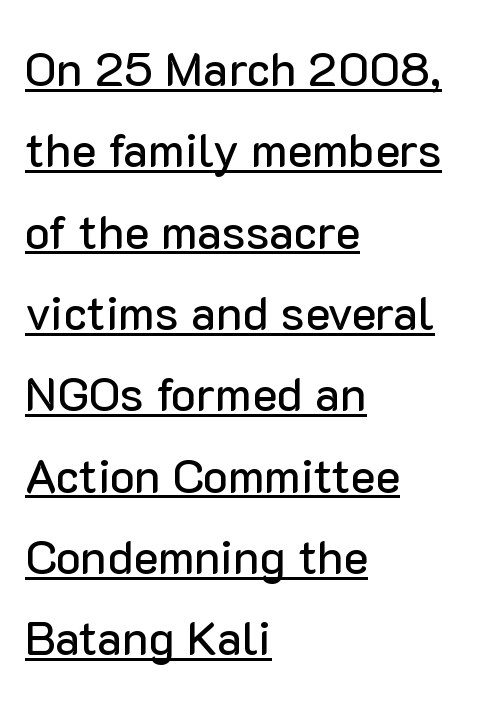
{"serif": "no", "italic": "no", "width": "normal", "stroke_contrast": "low", "x_height": "medium", "monospaced": "no", "underline": "yes", "align": "left", "line_spacing_ratio": 1.73, "letter_spacing": "normal", "letter_spacing_em": 0.0, "glyph_px": 47}
